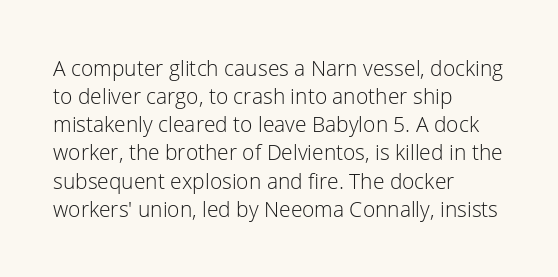
The image shows 21 px text type, upright; set left-aligned, normal line spacing (1.34x), normal letter spacing, not underlined.
